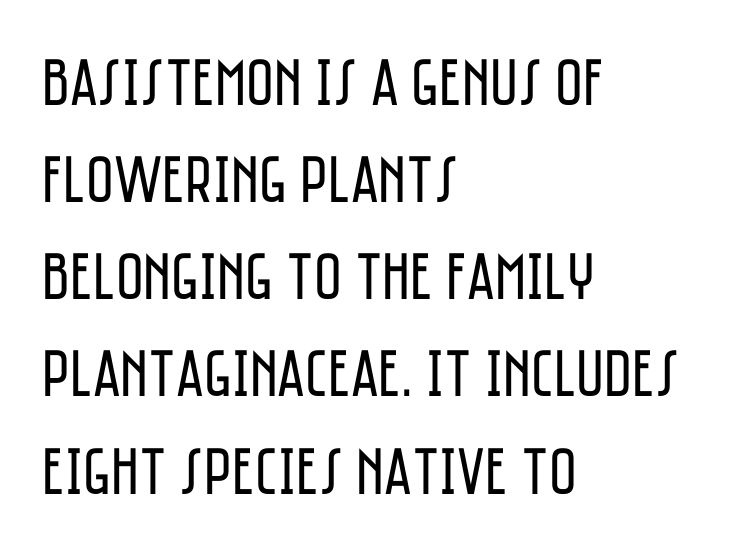
Look at the tracking — it's just the regular setting, nothing added. Compared with a centered layout, this one pins lines to the left instead. The strokes are not fattened; the text isn't bold. You could not count columns in this text — the font is proportionally spaced.
